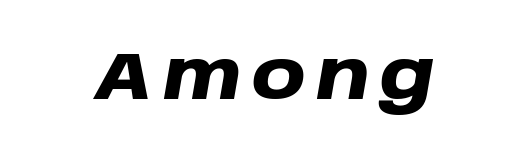
The image shows 66 px heavy, wide type, italic (leaning right); set not underlined; low stroke contrast and a large x-height.
